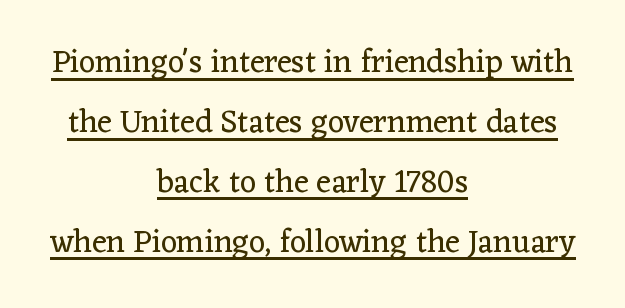
This rendering features underlined lettering. Caption: face not bold, strokes unweighted. A typesetter would call this proportional, since set widths differ per character. Nobody touched the tracking dial on this one. Characters remain perfectly vertical along every line. Alignment: centered.
